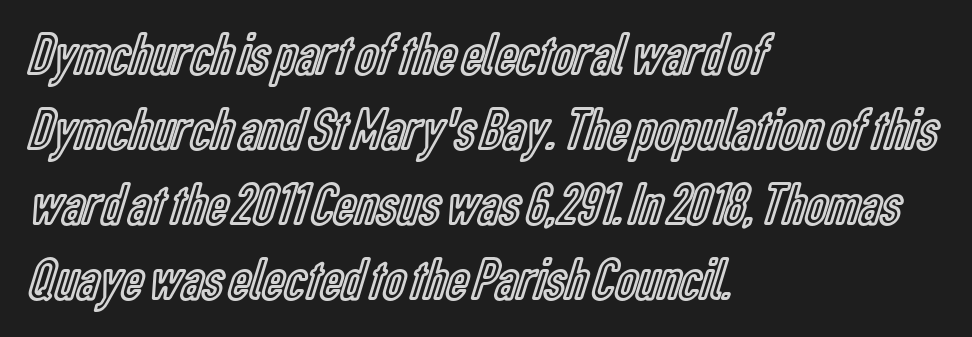
{"width": "condensed", "x_height": "medium", "monospaced": "no", "underline": "no", "align": "left", "line_spacing": "normal", "line_spacing_ratio": 1.25, "letter_spacing": "normal", "letter_spacing_em": 0.0, "glyph_px": 60}
